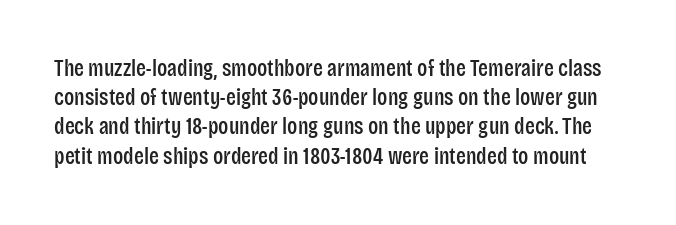
Style check: upright. Clear beneath every line of the passage. Here the glyphs are tracked normally, forming tight word shapes. The vertical gap from one line to the next is medium.
